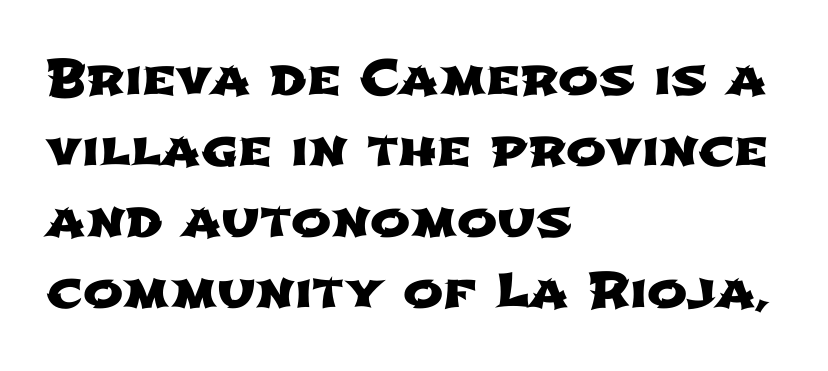
Q: Is the typeface a serif or a sans-serif typeface? A: Sans-serif.
Q: Is the text underlined? A: No.
Q: How is the paragraph aligned? A: Left-aligned.
Q: Is the spacing between letters normal or unusually wide? A: Normal.
Q: Is the spacing between lines tight, normal or loose? A: Normal.
Q: Width (condensed, normal, or wide)? A: Wide.
Q: Stroke contrast? A: Low.
Q: x-height? A: Medium.
Q: Monospaced? A: No.
